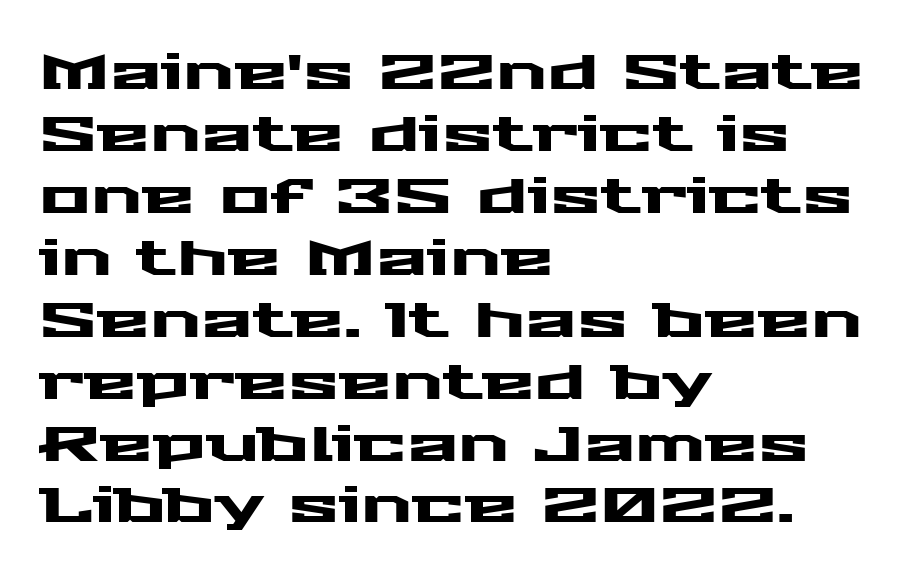
The image shows 48 px wide sans-serif type, upright; set left-aligned, normal line spacing (1.29x), normal letter spacing, not underlined; medium stroke contrast and a medium x-height.
